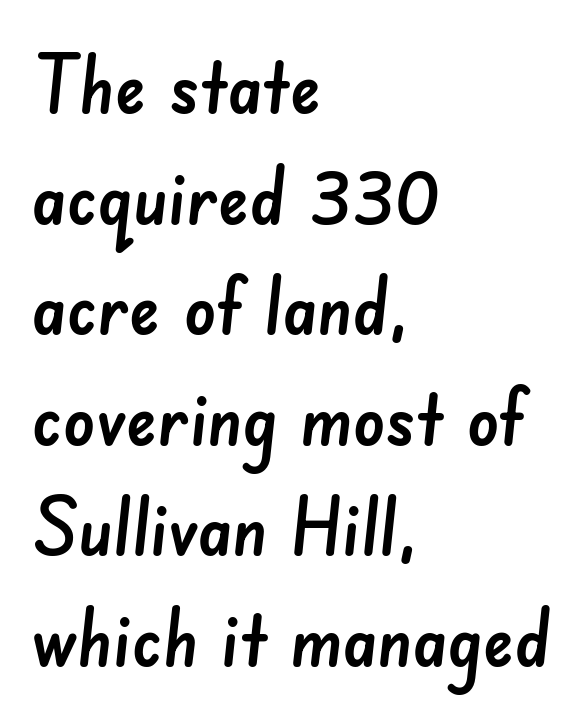
Q: Is the typeface a serif or a sans-serif typeface? A: Sans-serif.
Q: Is the text underlined? A: No.
Q: How is the paragraph aligned? A: Left-aligned.
Q: Is the spacing between letters normal or unusually wide? A: Normal.
Q: Is the spacing between lines tight, normal or loose? A: Normal.
Q: Width (condensed, normal, or wide)? A: Normal.
Q: Stroke contrast? A: Low.
Q: x-height? A: Small.
Q: Monospaced? A: No.
